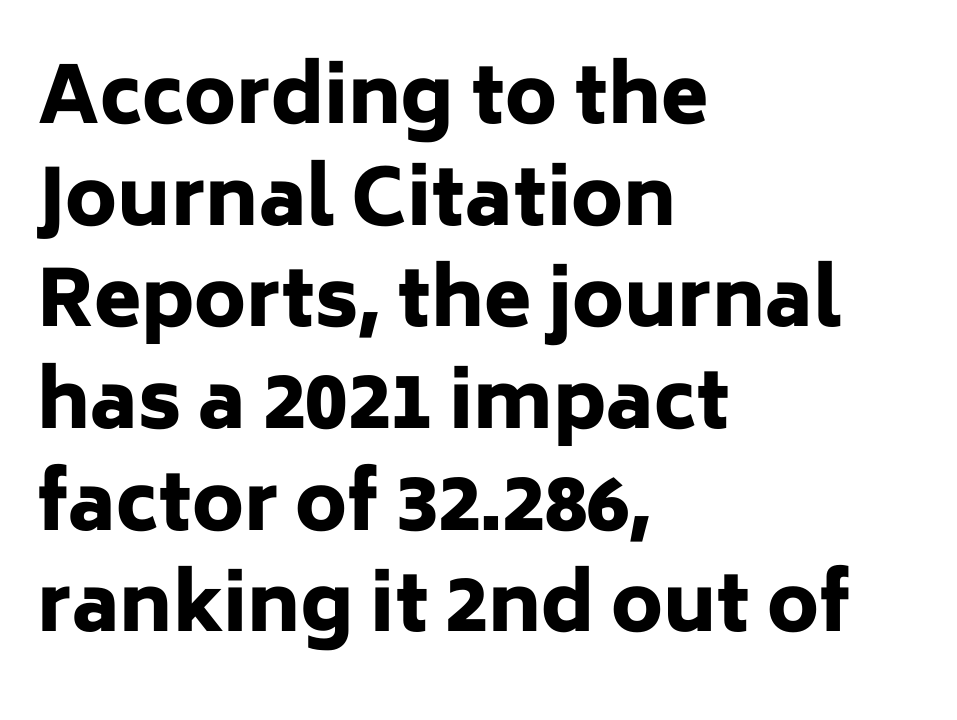
Proportional: the letters do not fall into vertical columns. No word sits above an underline. The designer left line spacing at the default. The glyphs have the mass of a bold cut. Ordinary non-slanted type is in use.
